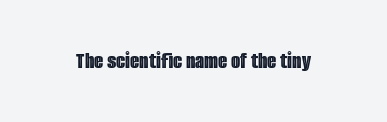
The image shows 24 px text type, upright; set normal letter spacing, not underlined.
